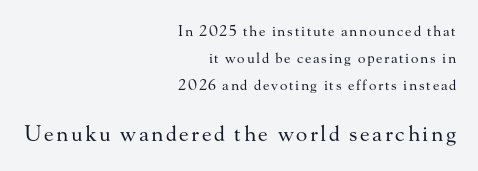
Q: Is the text bold? A: No.
Q: Is the text italic (slanted)? A: No, it is upright.
Q: Is the text underlined? A: No.
Q: How is the paragraph aligned? A: Right-aligned.
Q: Is the spacing between lines tight, normal or loose? A: Loose.
Q: Which block of text is set in a larger size, the first (top) or the second (bottom)? A: The second (bottom) one.
